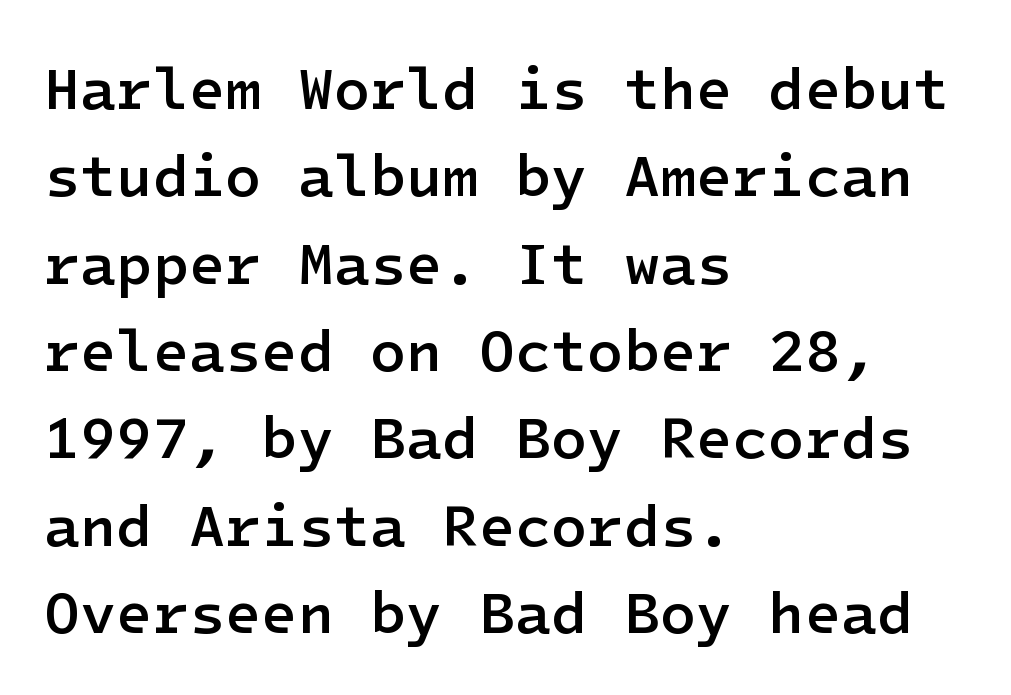
{"serif": "no", "italic": "no", "bold": "semi", "weight": "semibold", "width": "normal", "stroke_contrast": "low", "x_height": "medium", "underline": "no", "align": "left", "line_spacing": "normal", "line_spacing_ratio": 1.48, "letter_spacing": "normal", "letter_spacing_em": 0.0, "glyph_px": 59}
